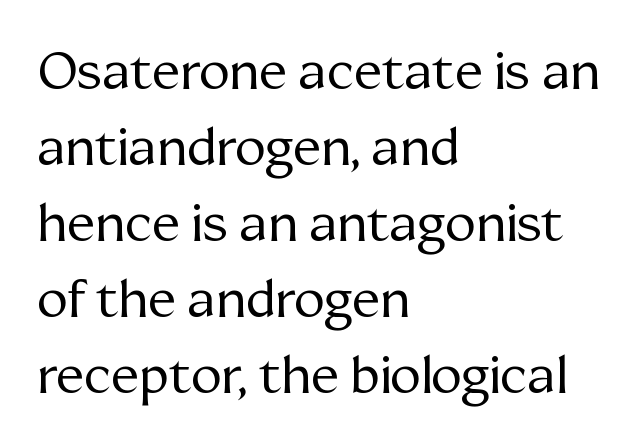
What stands out about the letter spacing? Nothing — it is the standard amount. Is this a fixed-width face? No — the glyphs have proportional, varying widths. Plain, unruled lines of type. Short and long lines alike share a common starting point at left. Leading: standard. The letters look calm and open, with moderate or lighter stems.
